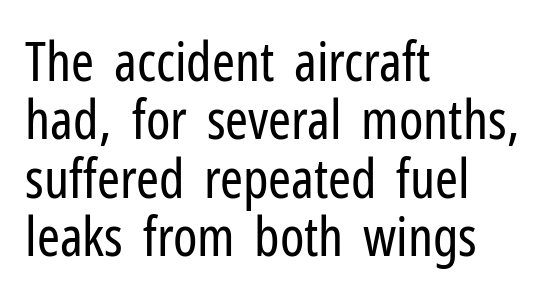
Spacing between characters is what you'd get straight out of the box. Check under the words: just untouched page. Every row of glyphs begins at an identical x-position on the left. Each new line begins almost immediately beneath the previous one. Type style note: lacks serifs.
